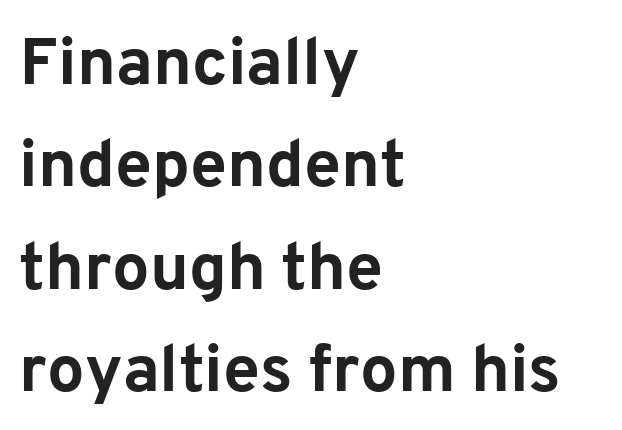
Q: Is the text bold? A: Yes.
Q: Is the text italic (slanted)? A: No, it is upright.
Q: Is the typeface a serif or a sans-serif typeface? A: Sans-serif.
Q: Is the text underlined? A: No.
Q: How is the paragraph aligned? A: Left-aligned.
Q: Is the spacing between letters normal or unusually wide? A: Normal.
Q: Is the spacing between lines tight, normal or loose? A: Normal.
Q: Width (condensed, normal, or wide)? A: Normal.
Q: Stroke contrast? A: Low.
Q: x-height? A: Medium.
Q: Monospaced? A: No.
